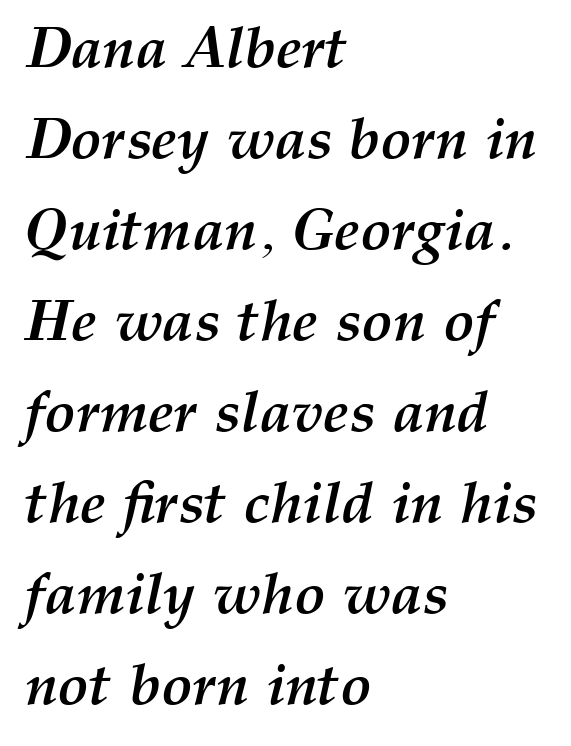
Q: Is the text bold? A: Yes.
Q: Is the text italic (slanted)? A: Yes, it leans right by about 12 degrees.
Q: Is the text underlined? A: No.
Q: How is the paragraph aligned? A: Left-aligned.
Q: Is the spacing between letters normal or unusually wide? A: Normal.
Q: Is the spacing between lines tight, normal or loose? A: Normal.
Q: Width (condensed, normal, or wide)? A: Normal.
Q: Stroke contrast? A: Medium.
Q: x-height? A: Medium.
Q: Monospaced? A: No.
